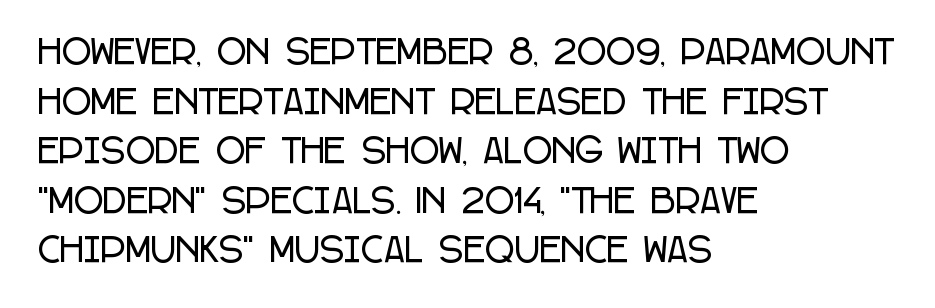
Do the characters align in a grid? No, the font is proportional. Observe the ordinary spacing: letters are neighbours, not strangers. Evenly set lines give the paragraph a standard silhouette. The rag falls on the right side of this text block.
